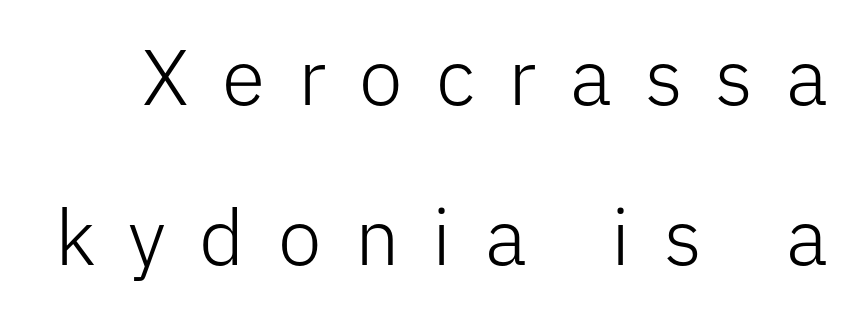
Quick note: not italic, upright. Plain, unruled lines of type. Here the designer chose a conventional face with non-uniform glyph widths. Airy leading. Unbolded letterforms with no extra heft.
